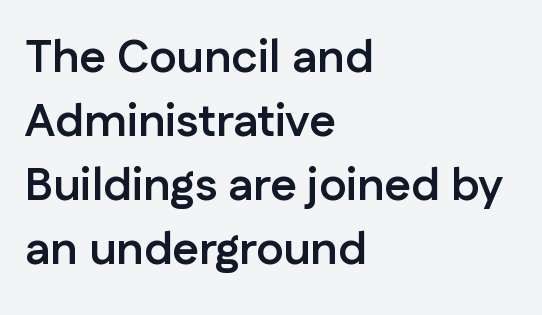
Q: Is the text bold? A: Yes.
Q: Is the text italic (slanted)? A: No, it is upright.
Q: Is the typeface a serif or a sans-serif typeface? A: Sans-serif.
Q: Is the text underlined? A: No.
Q: How is the paragraph aligned? A: Left-aligned.
Q: Is the spacing between letters normal or unusually wide? A: Normal.
Q: Is the spacing between lines tight, normal or loose? A: Normal.
Q: Width (condensed, normal, or wide)? A: Normal.
Q: Stroke contrast? A: Low.
Q: x-height? A: Medium.
Q: Monospaced? A: No.
